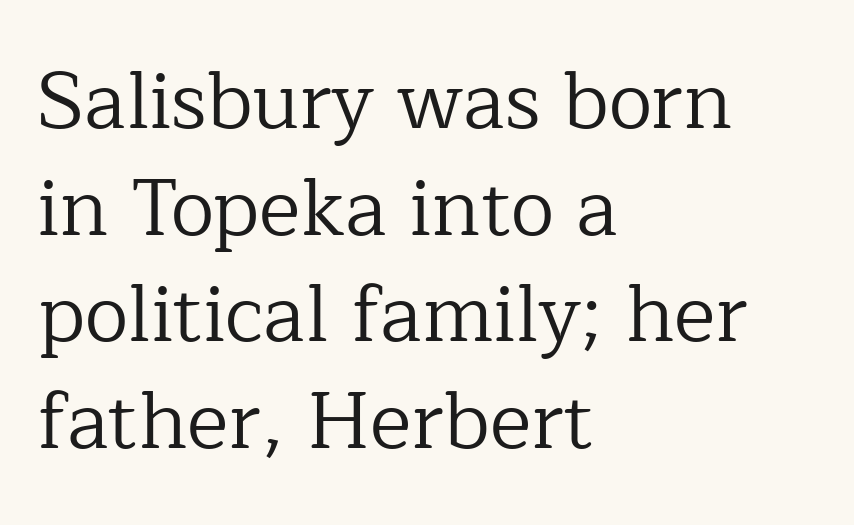
Q: Is the text bold? A: No.
Q: Is the text italic (slanted)? A: No, it is upright.
Q: Is the typeface a serif or a sans-serif typeface? A: Serif.
Q: Is the text underlined? A: No.
Q: How is the paragraph aligned? A: Left-aligned.
Q: Is the spacing between letters normal or unusually wide? A: Normal.
Q: Is the spacing between lines tight, normal or loose? A: Normal.
Q: Width (condensed, normal, or wide)? A: Normal.
Q: Stroke contrast? A: Low.
Q: x-height? A: Medium.
Q: Monospaced? A: No.
